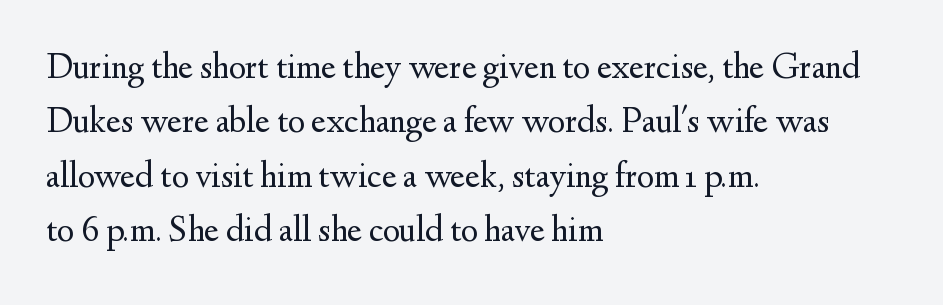
Q: Is the text bold? A: No.
Q: Is the text italic (slanted)? A: No, it is upright.
Q: Is the typeface a serif or a sans-serif typeface? A: Serif.
Q: Is the text underlined? A: No.
Q: How is the paragraph aligned? A: Left-aligned.
Q: Is the spacing between letters normal or unusually wide? A: Normal.
Q: Is the spacing between lines tight, normal or loose? A: Normal.
Q: Width (condensed, normal, or wide)? A: Normal.
Q: Stroke contrast? A: Medium.
Q: x-height? A: Small.
Q: Monospaced? A: No.
